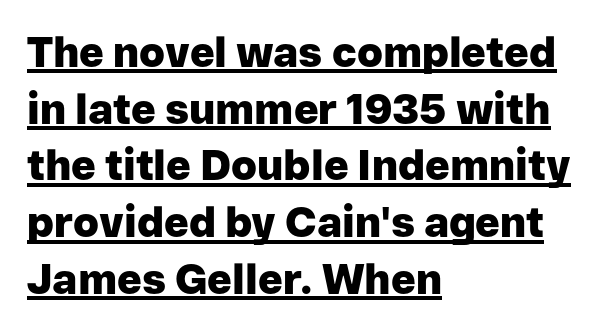
The image shows 42 px heavy sans-serif type, upright; set left-aligned, normal line spacing (1.35x), normal letter spacing, underlined; low stroke contrast and a medium x-height.
